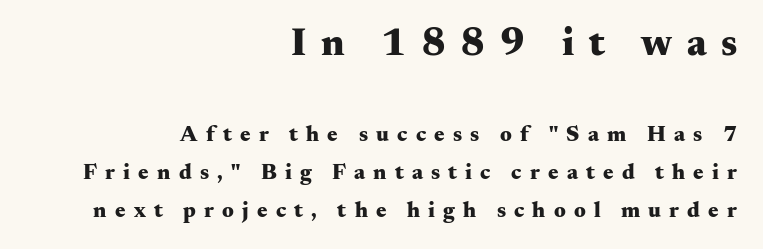
The image shows 39 px heavy, wide serif type, upright; set right-aligned, line spacing 1.72x, unusually wide letter spacing (+0.37 em), not underlined; the first (top) block is 1.77x larger; medium stroke contrast and a small x-height.
